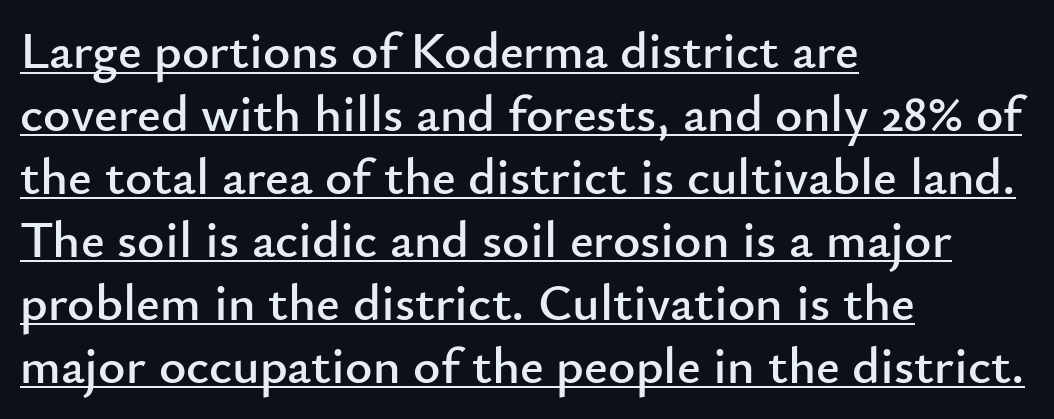
{"serif": "no", "italic": "no", "width": "normal", "stroke_contrast": "low", "x_height": "small", "monospaced": "no", "underline": "yes", "align": "left", "line_spacing_ratio": 1.21, "letter_spacing": "normal", "letter_spacing_em": 0.0, "glyph_px": 52}
